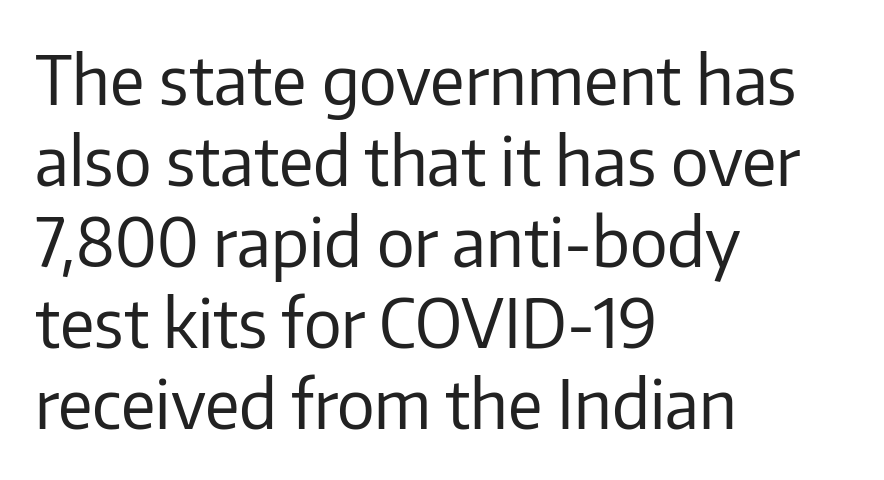
{"serif": "no", "italic": "no", "bold": "no", "weight": "regular", "width": "normal", "stroke_contrast": "low", "x_height": "medium", "monospaced": "no", "underline": "no", "align": "left", "line_spacing_ratio": 1.21, "letter_spacing": "normal", "letter_spacing_em": 0.0, "glyph_px": 67}
